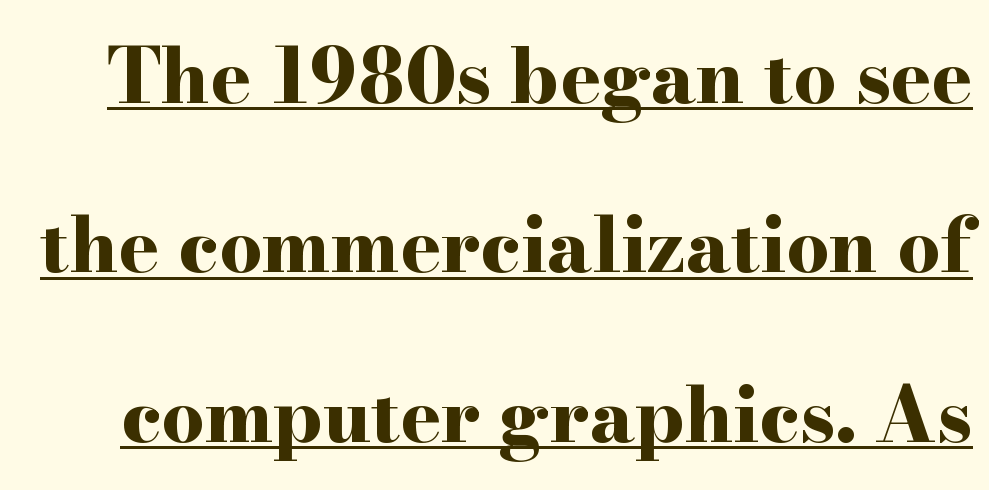
{"serif": "yes", "italic": "no", "bold": "yes", "weight": "bold", "width": "wide", "stroke_contrast": "high", "x_height": "small", "monospaced": "no", "underline": "yes", "line_spacing": "loose", "line_spacing_ratio": 2.23, "letter_spacing": "normal", "letter_spacing_em": 0.0, "glyph_px": 76}
